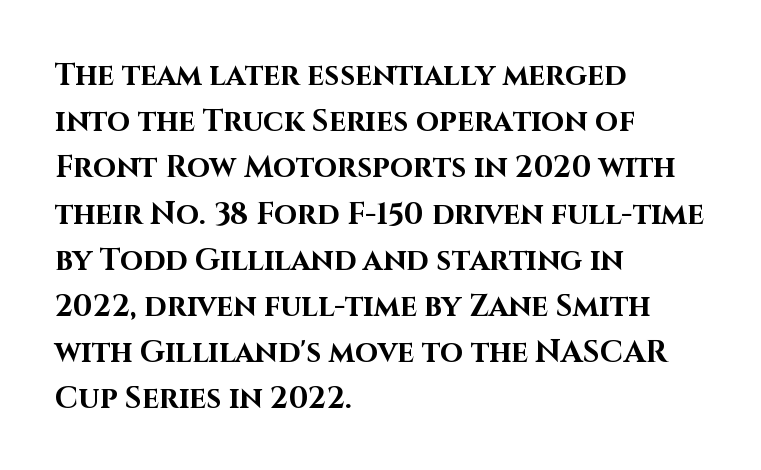
Q: Is the text bold? A: Yes.
Q: Is the text italic (slanted)? A: No, it is upright.
Q: Is the typeface a serif or a sans-serif typeface? A: Sans-serif.
Q: Is the text underlined? A: No.
Q: How is the paragraph aligned? A: Left-aligned.
Q: Is the spacing between letters normal or unusually wide? A: Normal.
Q: Is the spacing between lines tight, normal or loose? A: Normal.
Q: Width (condensed, normal, or wide)? A: Normal.
Q: Stroke contrast? A: High.
Q: x-height? A: Large.
Q: Monospaced? A: No.
